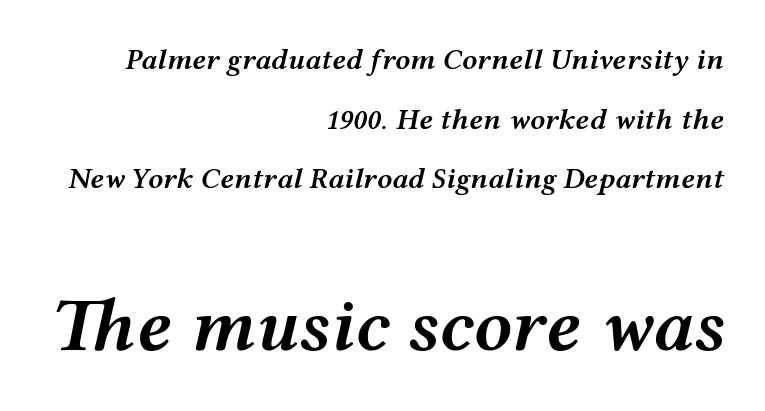
{"italic": "yes", "lean": "right", "slant_degrees": 12, "bold": "semi", "weight": "semibold", "width": "wide", "stroke_contrast": "medium", "x_height": "medium", "monospaced": "no", "underline": "no", "align": "right", "line_spacing": "loose", "line_spacing_ratio": 1.99, "letter_spacing": "normal", "letter_spacing_em": 0.0, "larger_block": "second", "size_ratio": 2.53, "glyph_px": 76}
